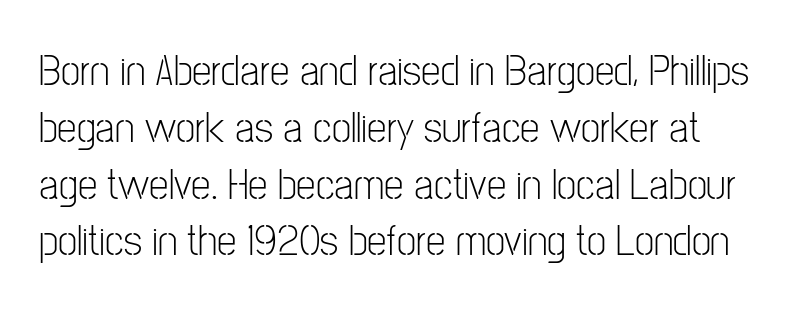
The specimen reads as upright at a glance. Underline: absent. In terms of letterform style, serifs are entirely absent. Glyph-to-glyph distance matches everyday printed text. The rows are spaced the way most documents space them. The weight would be labelled regular, book, light, or lighter still.
